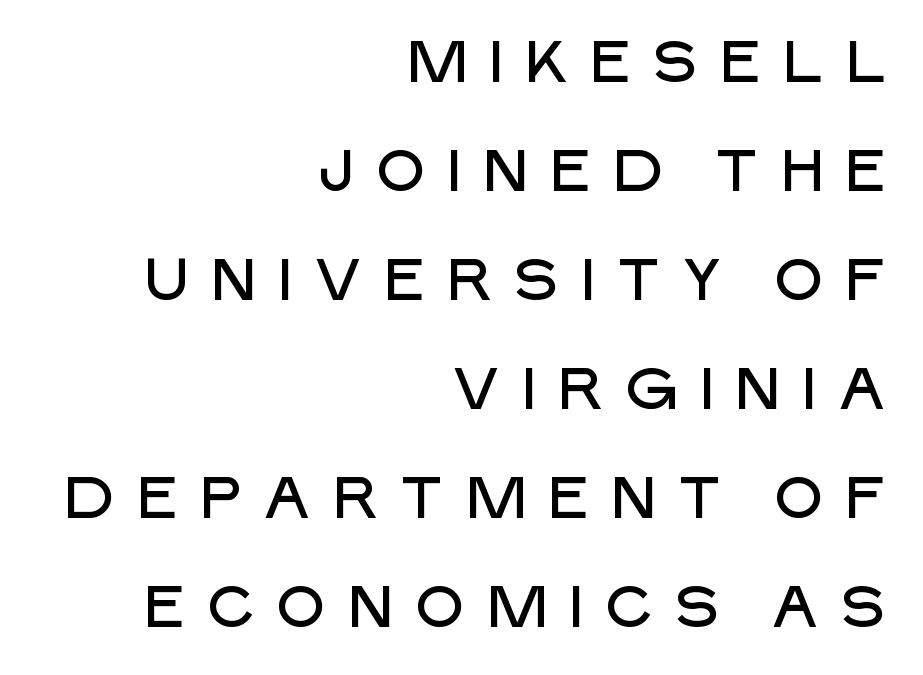
{"serif": "no", "italic": "no", "width": "normal", "stroke_contrast": "low", "x_height": "large", "monospaced": "no", "underline": "no", "align": "right", "line_spacing_ratio": 1.88, "letter_spacing": "wide", "letter_spacing_em": 0.31, "glyph_px": 58}
